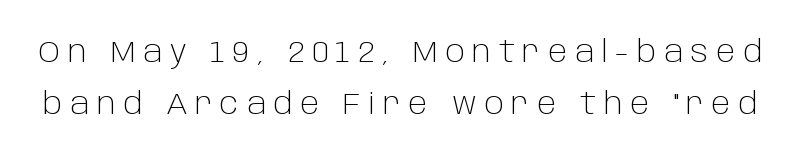
Note: no serifs on the glyphs. The space beneath each line is pristine and unruled. The rendering uses natural spacing where letterforms have individual widths. It's the straight-up-and-down kind of type. This sample uses expanded letter spacing, leaving extra air between glyphs. No chunkiness to these letters — they're not bold.
